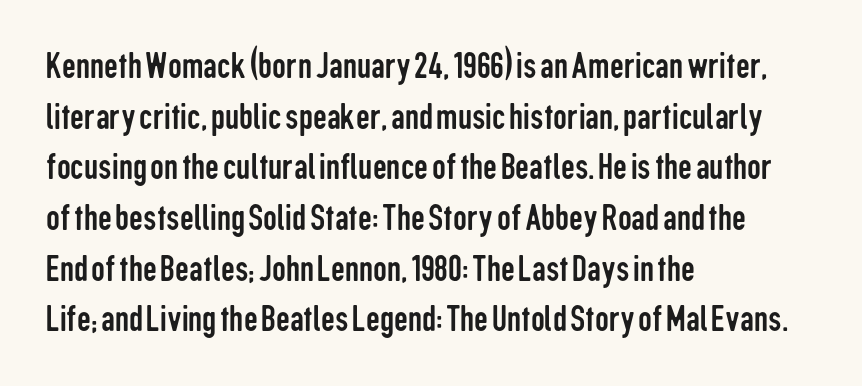
The image shows 39 px regular-weight, condensed sans-serif type, upright; set left-aligned, normal line spacing (1.3x), normal letter spacing, not underlined; low stroke contrast and a medium x-height.
